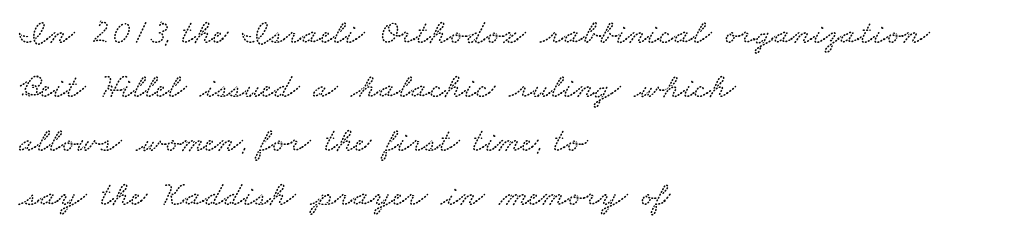
Q: Is the text underlined? A: No.
Q: How is the paragraph aligned? A: Left-aligned.
Q: Is the spacing between letters normal or unusually wide? A: Normal.
Q: Is the spacing between lines tight, normal or loose? A: Normal.
Q: Width (condensed, normal, or wide)? A: Wide.
Q: Stroke contrast? A: Low.
Q: x-height? A: Small.
Q: Monospaced? A: No.
